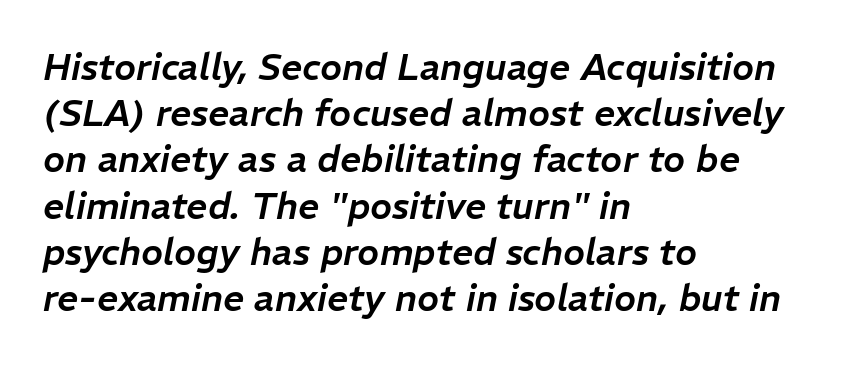
The image shows 37 px text type, italic (leaning right); set left-aligned, normal line spacing (1.25x), normal letter spacing, not underlined; low stroke contrast and a medium x-height.
